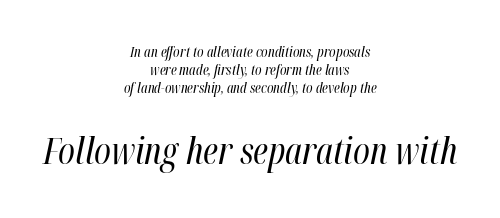
The foot of each line stays bare and open. Tracking value appears to be zero — textbook default spacing. Of the two passages, the one underneath uses the larger point size. Designer's note — italics engaged. Interline gaps are of average width in this sample.
